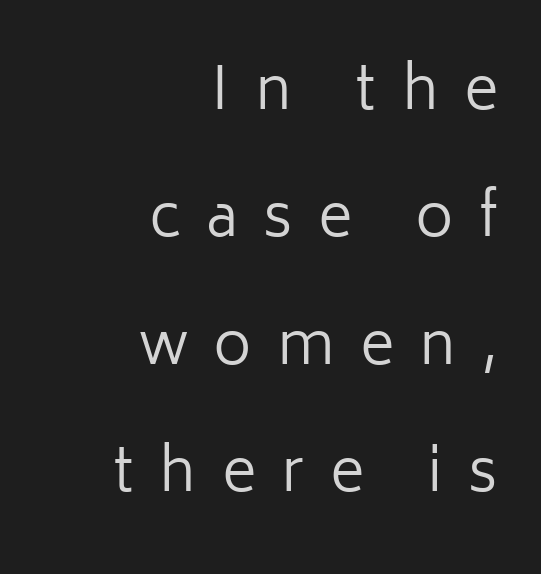
The image shows 59 px regular-weight sans-serif type, upright; set right-aligned, loose line spacing (2.16x), unusually wide letter spacing (+0.43 em), not underlined; low stroke contrast and a medium x-height.
